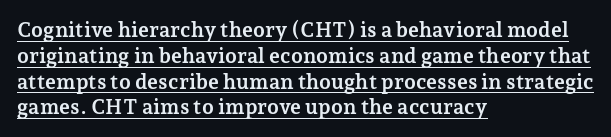
Q: Is the text bold? A: Yes.
Q: Is the text italic (slanted)? A: No, it is upright.
Q: Is the text underlined? A: Yes.
Q: How is the paragraph aligned? A: Left-aligned.
Q: Is the spacing between letters normal or unusually wide? A: Normal.
